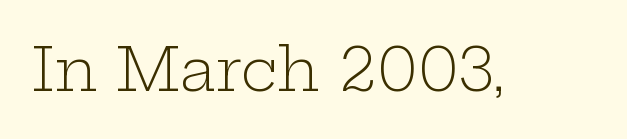
This is roman type, the default non-slanted kind. Character widths vary here, with narrow letters taking less room than wide ones. A typesetter would call this zero additional tracking. Is the type heavy? It reads as light-to-regular instead. The space directly below the letters is spotless.
